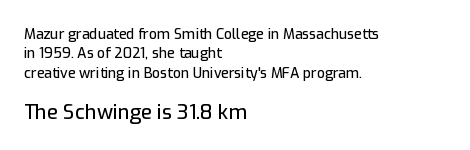
The image shows 20 px text type, upright; set left-aligned, normal line spacing (1.38x), normal letter spacing, not underlined; the second (bottom) block is 1.43x larger.
